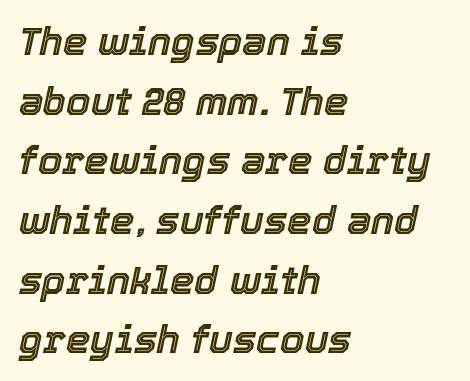
{"italic": "yes", "lean": "right", "slant_degrees": 12, "width": "normal", "x_height": "medium", "monospaced": "no", "underline": "no", "align": "left", "line_spacing": "normal", "line_spacing_ratio": 1.53, "letter_spacing": "normal", "letter_spacing_em": 0.0, "glyph_px": 39}
